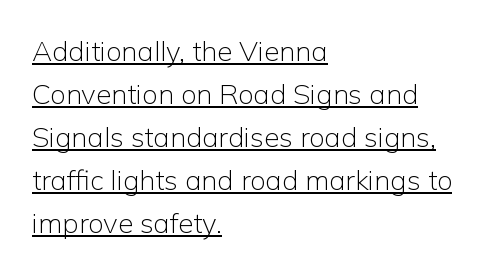
{"serif": "no", "italic": "no", "bold": "no", "weight": "light", "width": "normal", "stroke_contrast": "low", "x_height": "medium", "monospaced": "no", "underline": "yes", "align": "left", "line_spacing": "normal", "line_spacing_ratio": 1.54, "letter_spacing": "normal", "letter_spacing_em": 0.0, "glyph_px": 28}
